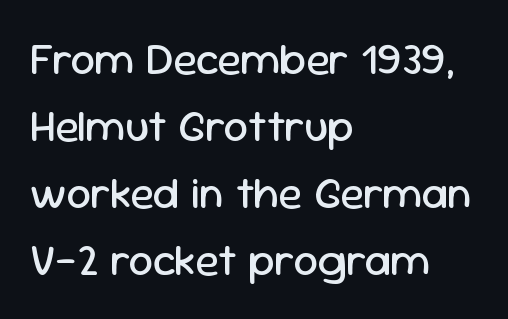
Q: Is the text bold? A: No.
Q: Is the text italic (slanted)? A: No, it is upright.
Q: Is the typeface a serif or a sans-serif typeface? A: Sans-serif.
Q: Is the text underlined? A: No.
Q: How is the paragraph aligned? A: Left-aligned.
Q: Is the spacing between letters normal or unusually wide? A: Normal.
Q: Is the spacing between lines tight, normal or loose? A: Normal.
Q: Width (condensed, normal, or wide)? A: Normal.
Q: Stroke contrast? A: Low.
Q: x-height? A: Medium.
Q: Monospaced? A: No.
